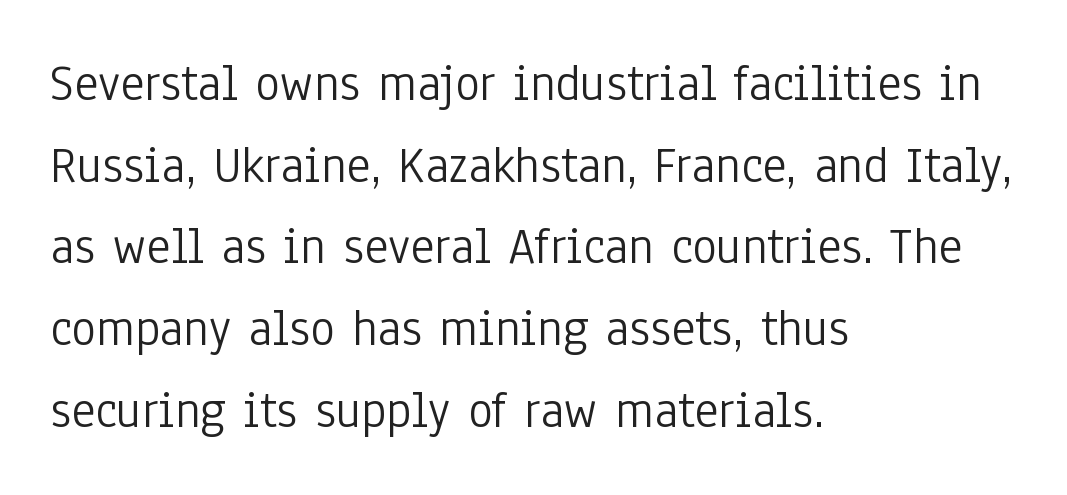
{"serif": "no", "italic": "no", "bold": "no", "weight": "light", "width": "condensed", "stroke_contrast": "low", "x_height": "medium", "monospaced": "no", "underline": "no", "align": "left", "line_spacing": "normal", "line_spacing_ratio": 1.57, "letter_spacing": "normal", "letter_spacing_em": 0.0, "glyph_px": 52}
